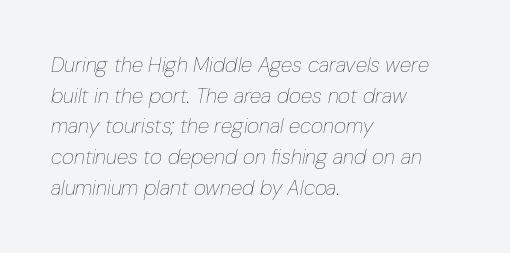
If you drew a ruler down the left edge, every line would touch it. Standard letterfit; no display-style spreading of the glyphs. The passage shown is not underscored anywhere. The lines sit at an ordinary, default distance from one another. Yep, that's italic — everything's leaning. Unbolded letterforms with no extra heft.
